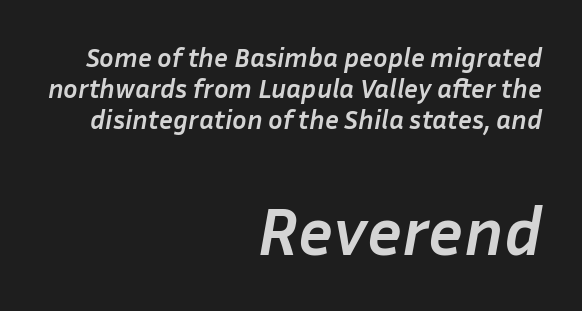
The image shows 68 px semibold type, italic (leaning right); set right-aligned, tight line spacing (1.15x), normal letter spacing, not underlined; the second (bottom) block is 2.52x larger; low stroke contrast and a medium x-height.
